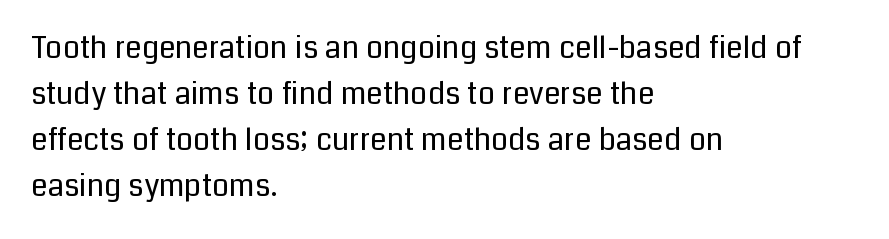
The image shows 30 px regular-weight sans-serif type, upright; set left-aligned, normal line spacing (1.53x), normal letter spacing, not underlined; low stroke contrast and a medium x-height.
